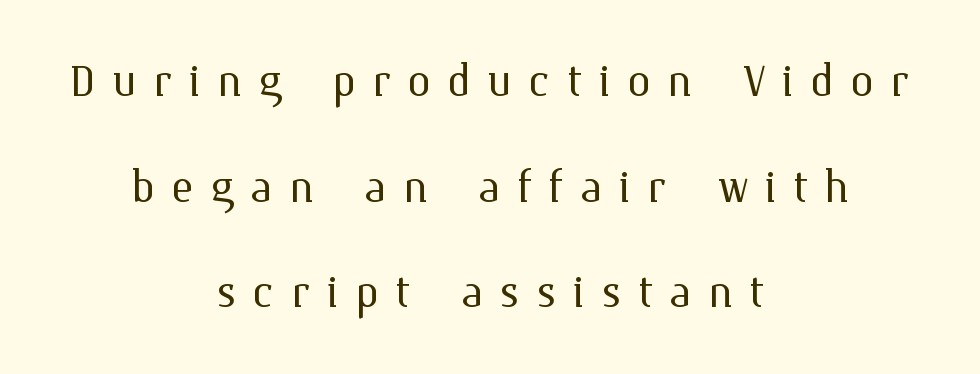
{"italic": "no", "bold": "no", "weight": "light", "width": "normal", "stroke_contrast": "medium", "x_height": "medium", "monospaced": "no", "underline": "no", "align": "center", "line_spacing_ratio": 1.76, "letter_spacing": "wide", "letter_spacing_em": 0.27, "glyph_px": 60}
